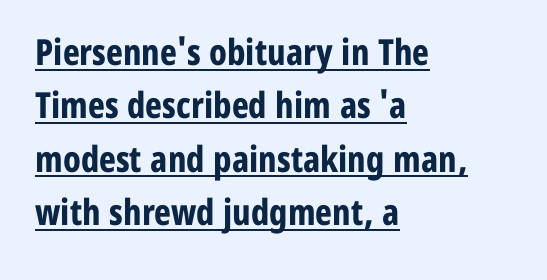
The image shows 36 px bold, condensed sans-serif type, upright; set left-aligned, normal line spacing (1.48x), normal letter spacing, underlined; low stroke contrast and a medium x-height.
